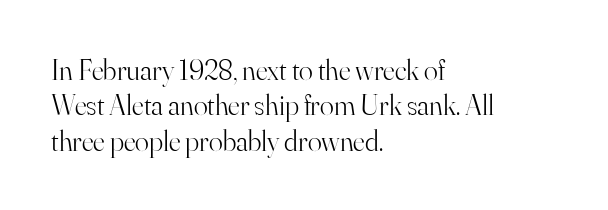
The image shows 29 px light serif type, upright; set left-aligned, line spacing 1.22x, normal letter spacing, not underlined; high stroke contrast and a small x-height.
